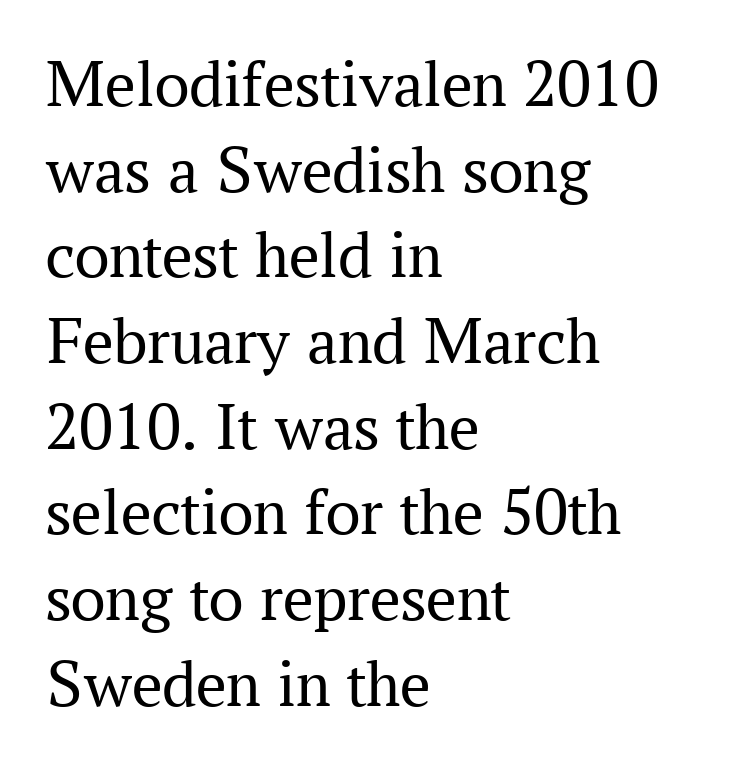
Q: Is the text bold? A: No.
Q: Is the text italic (slanted)? A: No, it is upright.
Q: Is the typeface a serif or a sans-serif typeface? A: Serif.
Q: Is the text underlined? A: No.
Q: How is the paragraph aligned? A: Left-aligned.
Q: Is the spacing between letters normal or unusually wide? A: Normal.
Q: Is the spacing between lines tight, normal or loose? A: Normal.
Q: Width (condensed, normal, or wide)? A: Normal.
Q: Stroke contrast? A: Medium.
Q: x-height? A: Medium.
Q: Monospaced? A: No.
